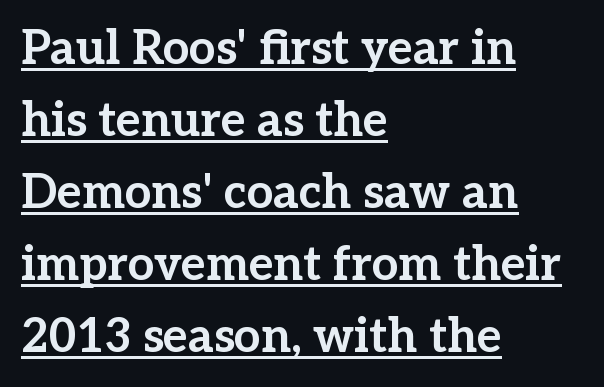
Q: Is the text bold? A: Yes.
Q: Is the text italic (slanted)? A: No, it is upright.
Q: Is the typeface a serif or a sans-serif typeface? A: Serif.
Q: Is the text underlined? A: Yes.
Q: How is the paragraph aligned? A: Left-aligned.
Q: Is the spacing between letters normal or unusually wide? A: Normal.
Q: Is the spacing between lines tight, normal or loose? A: Normal.
Q: Width (condensed, normal, or wide)? A: Normal.
Q: Stroke contrast? A: Low.
Q: x-height? A: Medium.
Q: Monospaced? A: No.
